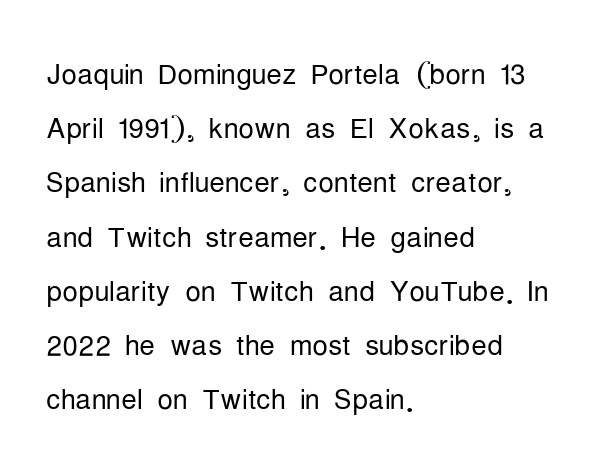
A normal amount of white space separates one row of letters from the next. The passage shown has conventional tracking throughout. Note: no serifs on the glyphs. This rendering features lettering with no underline. Note the varied advance widths — an 'i' is clearly narrower than an 'm'.
